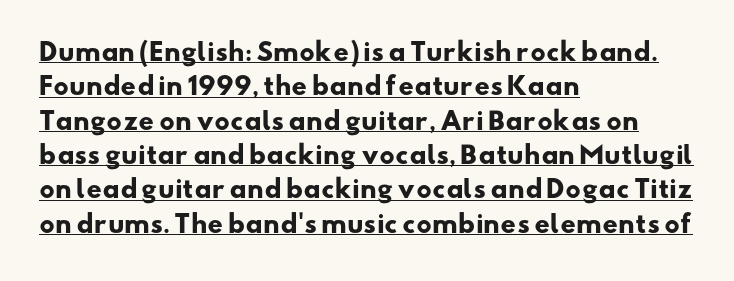
{"bold": "yes", "underline": "yes", "align": "left", "line_spacing": "normal", "line_spacing_ratio": 1.43, "letter_spacing": "normal", "letter_spacing_em": 0.0, "glyph_px": 24}
